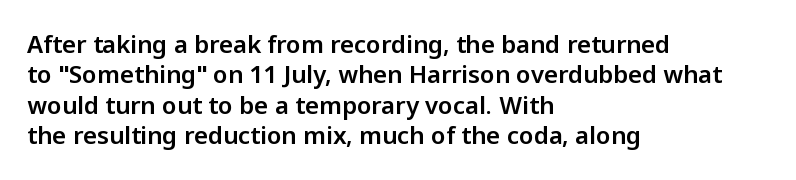
{"italic": "no", "underline": "no", "align": "left", "line_spacing": "normal", "line_spacing_ratio": 1.27, "letter_spacing": "normal", "letter_spacing_em": 0.0, "glyph_px": 24}
